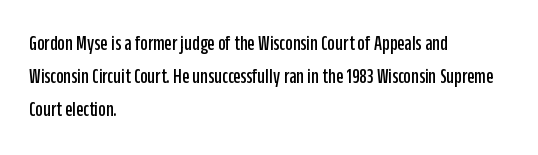
{"italic": "no", "underline": "no", "align": "left", "line_spacing": "normal", "line_spacing_ratio": 1.58, "letter_spacing": "normal", "letter_spacing_em": 0.0, "glyph_px": 21}
